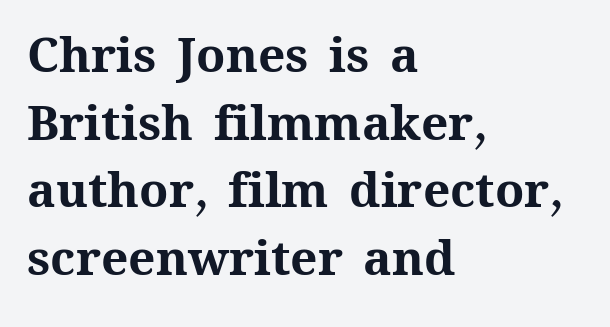
Q: Is the text bold? A: Yes.
Q: Is the text italic (slanted)? A: No, it is upright.
Q: Is the text underlined? A: No.
Q: How is the paragraph aligned? A: Left-aligned.
Q: Is the spacing between letters normal or unusually wide? A: Normal.
Q: Is the spacing between lines tight, normal or loose? A: Normal.
Q: Width (condensed, normal, or wide)? A: Normal.
Q: Stroke contrast? A: Medium.
Q: x-height? A: Medium.
Q: Monospaced? A: No.
